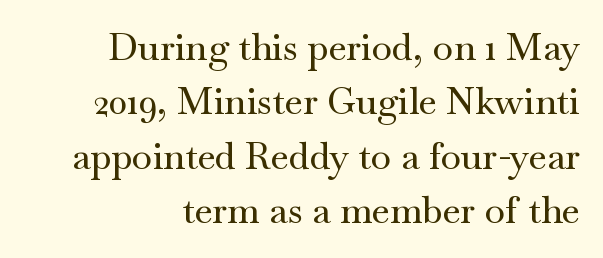
{"serif": "yes", "italic": "no", "width": "wide", "stroke_contrast": "medium", "x_height": "small", "monospaced": "no", "underline": "no", "align": "right", "line_spacing": "normal", "line_spacing_ratio": 1.47, "letter_spacing": "normal", "letter_spacing_em": 0.0, "glyph_px": 37}
